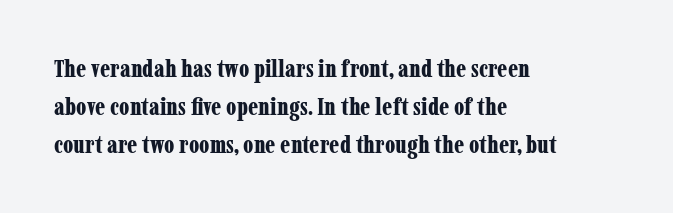
{"italic": "no", "bold": "yes", "underline": "no", "align": "left", "line_spacing": "normal", "line_spacing_ratio": 1.58, "letter_spacing": "normal", "letter_spacing_em": 0.0, "glyph_px": 24}
